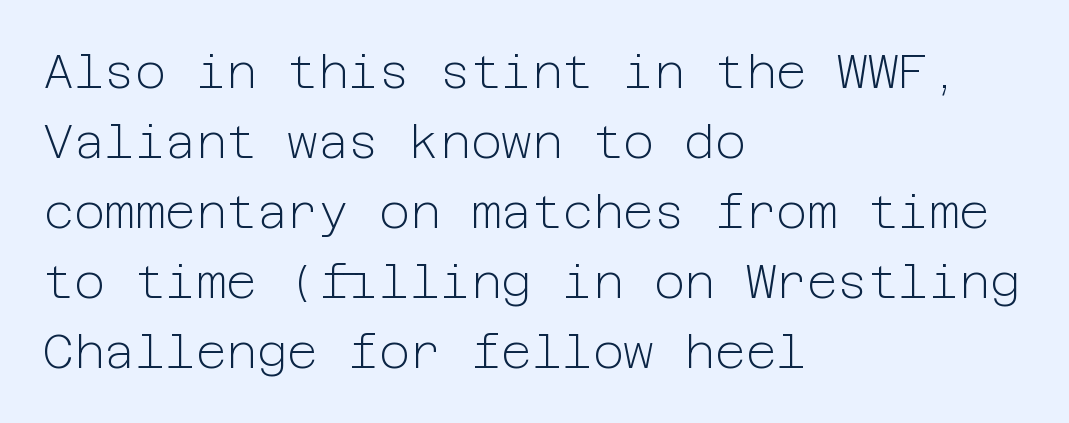
Counters stay open thanks to moderate or lighter strokes. The gap between lines stays unmarked. Check where the strokes stop: nothing finishes them off — pure sans. Notice how descenders clear the ascenders below comfortably — that's standard leading. Quick note: not italic, upright. Typeset ragged right — the left edge is the straight one.
